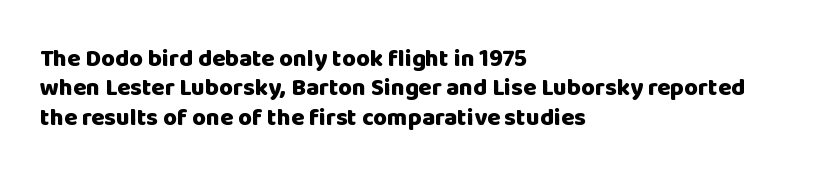
The image shows 24 px bold type, upright; set left-aligned, line spacing 1.22x, normal letter spacing, not underlined.
